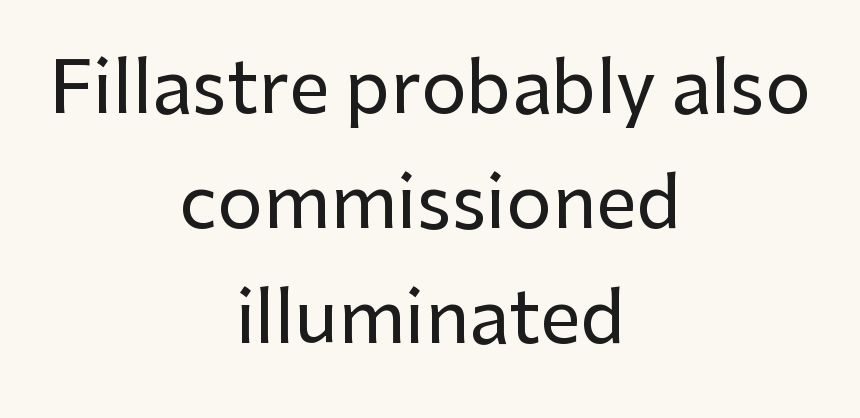
The image shows 72 px sans-serif type, upright; set centered, normal line spacing (1.6x), normal letter spacing, not underlined; low stroke contrast and a medium x-height.
